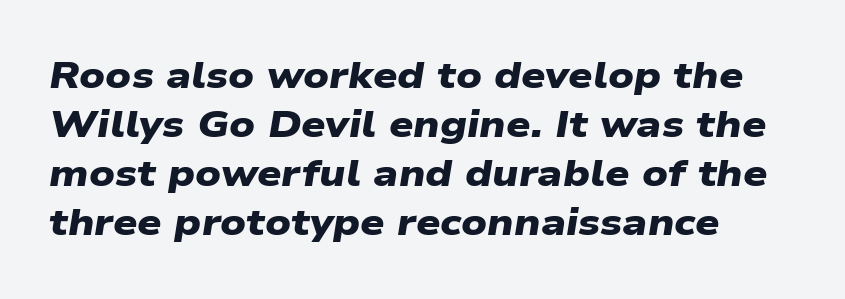
Q: Is the text bold? A: Yes.
Q: Is the typeface a serif or a sans-serif typeface? A: Sans-serif.
Q: Is the text underlined? A: No.
Q: How is the paragraph aligned? A: Left-aligned.
Q: Is the spacing between letters normal or unusually wide? A: Normal.
Q: Is the spacing between lines tight, normal or loose? A: Normal.
Q: Width (condensed, normal, or wide)? A: Wide.
Q: Stroke contrast? A: Low.
Q: x-height? A: Medium.
Q: Monospaced? A: No.
